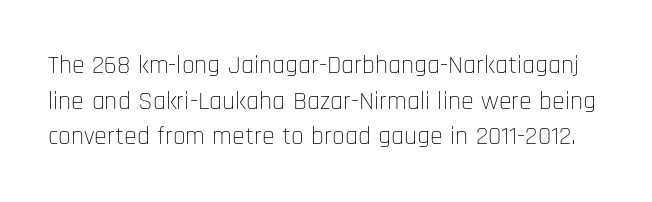
Q: Is the text bold? A: No.
Q: Is the text italic (slanted)? A: No, it is upright.
Q: Is the text underlined? A: No.
Q: Is the spacing between letters normal or unusually wide? A: Normal.
Q: Is the spacing between lines tight, normal or loose? A: Normal.
